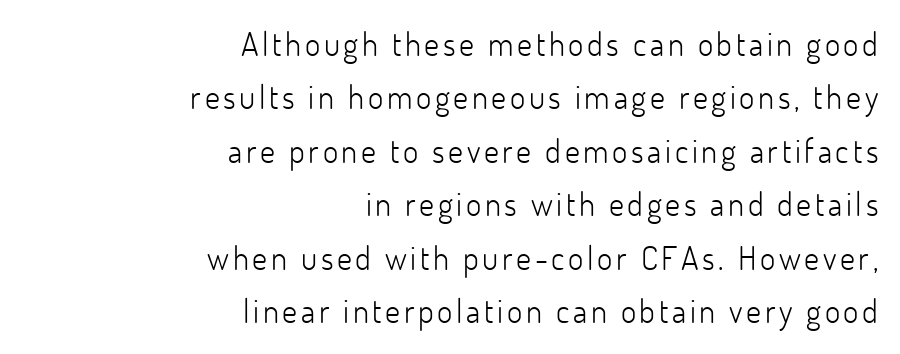
The image shows 33 px light sans-serif type, upright; set right-aligned, normal line spacing (1.62x), not underlined; low stroke contrast and a small x-height.
